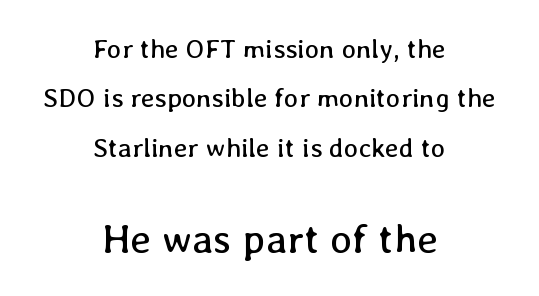
Q: Is the text bold? A: No.
Q: Is the text italic (slanted)? A: No, it is upright.
Q: Is the text underlined? A: No.
Q: How is the paragraph aligned? A: Centered.
Q: Is the spacing between letters normal or unusually wide? A: Normal.
Q: Which block of text is set in a larger size, the first (top) or the second (bottom)? A: The second (bottom) one.
Q: Width (condensed, normal, or wide)? A: Normal.
Q: Stroke contrast? A: Low.
Q: x-height? A: Medium.
Q: Monospaced? A: No.
